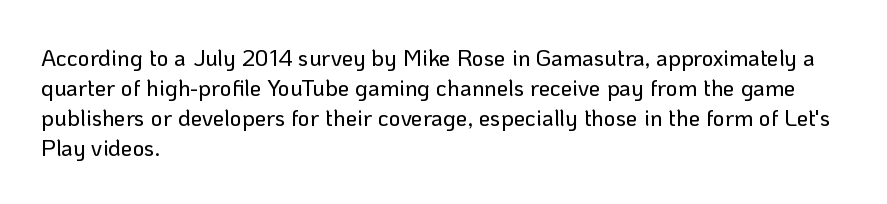
The ragged edge is on the right, which tells us the setting is flush left. What's the leading like? Ordinary, nothing unusual. Posture: straight, roman, zero tilt. The face used here is rendered with its standard letterfit. Letters rest on an invisible, unmarked baseline.
